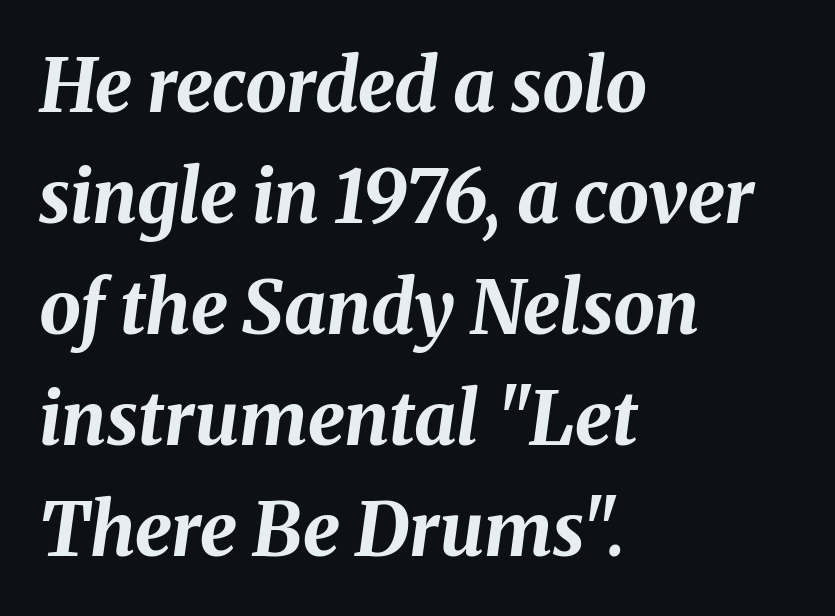
The image shows 74 px bold type, italic (leaning right); set left-aligned, normal line spacing (1.5x), normal letter spacing, not underlined; medium stroke contrast and a medium x-height.
